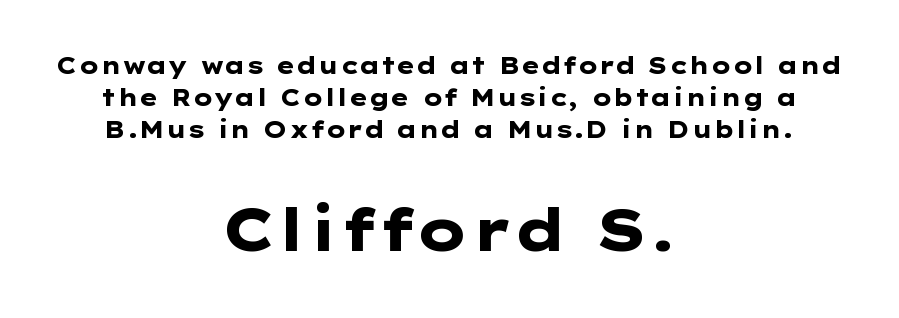
Q: Is the text bold? A: Yes.
Q: Is the text italic (slanted)? A: No, it is upright.
Q: Is the typeface a serif or a sans-serif typeface? A: Sans-serif.
Q: Is the text underlined? A: No.
Q: How is the paragraph aligned? A: Centered.
Q: Is the spacing between letters normal or unusually wide? A: Normal.
Q: Is the spacing between lines tight, normal or loose? A: Normal.
Q: Which block of text is set in a larger size, the first (top) or the second (bottom)? A: The second (bottom) one.
Q: Width (condensed, normal, or wide)? A: Wide.
Q: Stroke contrast? A: Low.
Q: x-height? A: Medium.
